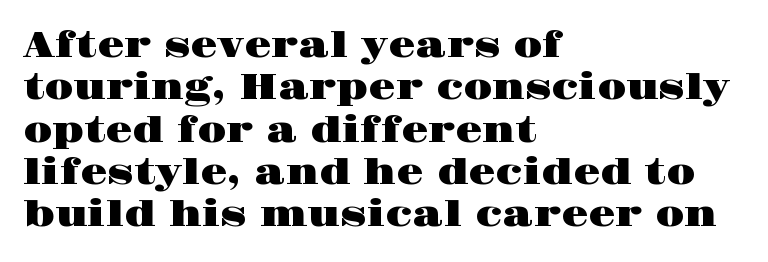
The image shows 35 px wide serif type, upright; set left-aligned, line spacing 1.21x, normal letter spacing, not underlined; high stroke contrast and a large x-height.
